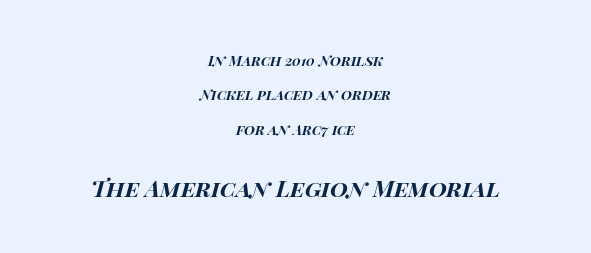
{"italic": "yes", "lean": "right", "slant_degrees": 15, "bold": "yes", "underline": "no", "align": "center", "line_spacing": "loose", "line_spacing_ratio": 2.46, "letter_spacing": "normal", "letter_spacing_em": 0.0, "larger_block": "second", "size_ratio": 1.64, "glyph_px": 23}
